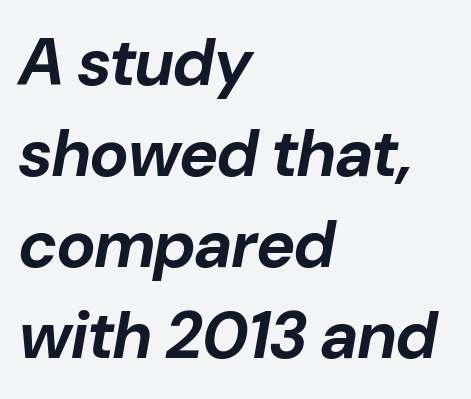
Summary of vertical rhythm: regular, with standard interline spacing. The text block is weighted toward the left margin, trailing off unevenly rightward. You could not count columns in this text — the font is proportionally spaced. How are the letters spaced? Ordinarily, with no added tracking.
